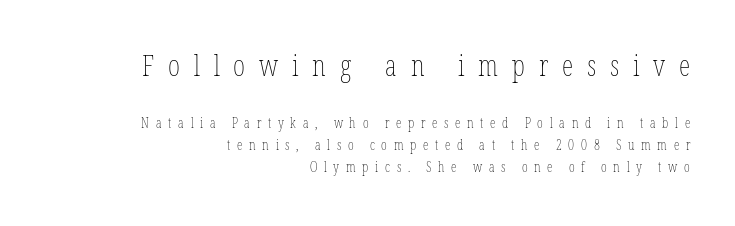
Q: Is the text bold? A: No.
Q: Is the text italic (slanted)? A: No, it is upright.
Q: Is the text underlined? A: No.
Q: How is the paragraph aligned? A: Right-aligned.
Q: Is the spacing between letters normal or unusually wide? A: Unusually wide.
Q: Is the spacing between lines tight, normal or loose? A: Normal.
Q: Which block of text is set in a larger size, the first (top) or the second (bottom)? A: The first (top) one.
Q: Width (condensed, normal, or wide)? A: Condensed.
Q: Stroke contrast? A: Low.
Q: x-height? A: Medium.
Q: Monospaced? A: No.
